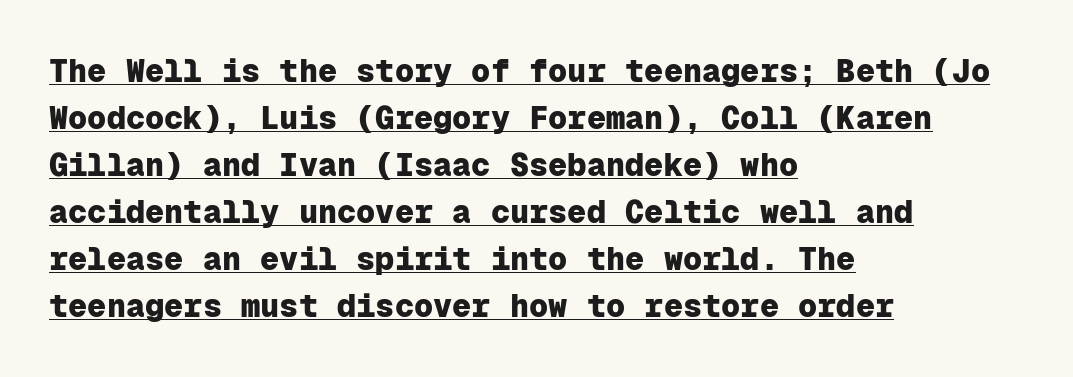
{"serif": "no", "italic": "no", "bold": "yes", "weight": "heavy", "width": "normal", "stroke_contrast": "low", "x_height": "medium", "monospaced": "yes", "underline": "yes", "align": "left", "line_spacing": "normal", "line_spacing_ratio": 1.47, "letter_spacing": "normal", "letter_spacing_em": 0.0, "glyph_px": 32}
